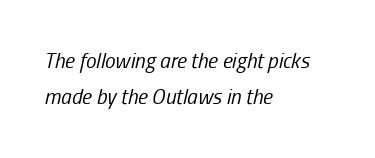
Q: Is the text bold? A: No.
Q: Is the text italic (slanted)? A: Yes, it leans right by about 13 degrees.
Q: Is the text underlined? A: No.
Q: How is the paragraph aligned? A: Left-aligned.
Q: Is the spacing between letters normal or unusually wide? A: Normal.
